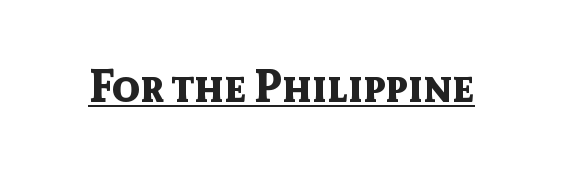
The characters look thick and weighty, a clear bold. Is there any slant? The stems are plumb. Decoration check: the copy is underlined. In terms of letterspacing, this is plain default setting. Spacing verdict: proportional, widths tailored to each character.
